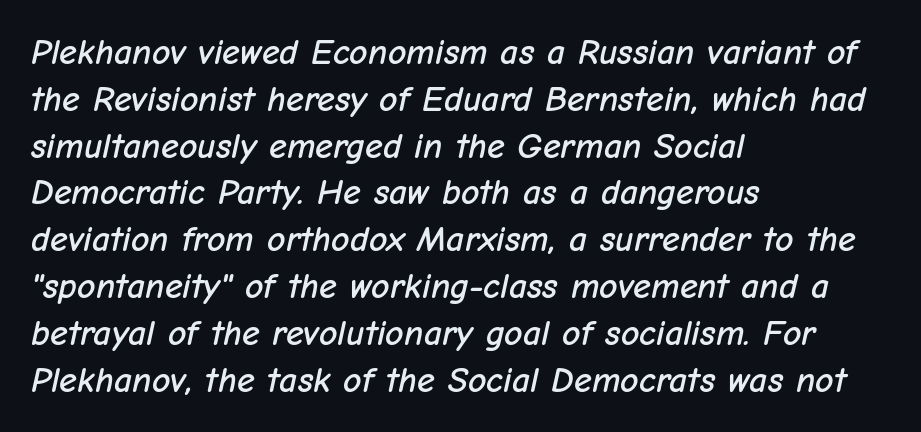
The image shows 36 px text type, italic (leaning right); set left-aligned, normal line spacing (1.3x), normal letter spacing, not underlined; low stroke contrast and a medium x-height.
